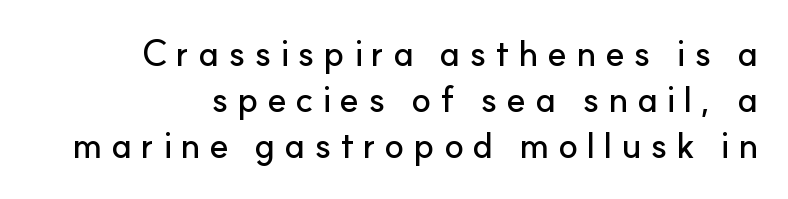
{"serif": "no", "italic": "no", "width": "normal", "stroke_contrast": "low", "x_height": "small", "monospaced": "no", "underline": "no", "align": "right", "line_spacing": "normal", "line_spacing_ratio": 1.28, "letter_spacing": "wide", "letter_spacing_em": 0.24, "glyph_px": 36}
